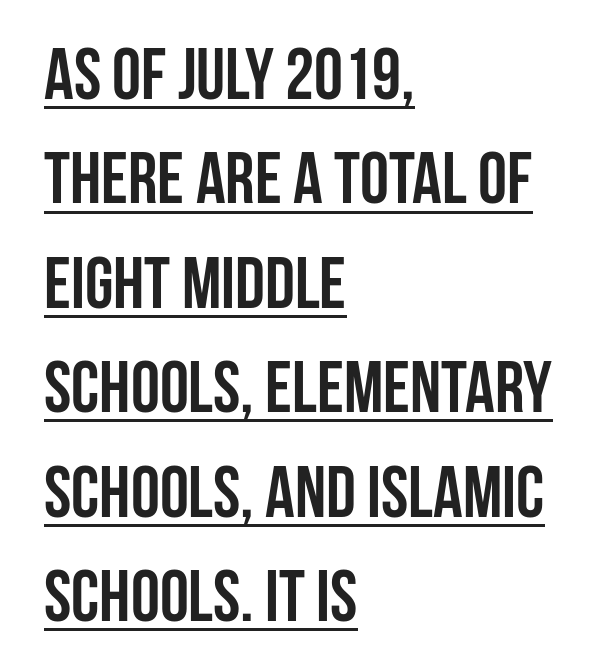
Q: Is the text bold? A: Yes.
Q: Is the text italic (slanted)? A: No, it is upright.
Q: Is the typeface a serif or a sans-serif typeface? A: Sans-serif.
Q: Is the text underlined? A: Yes.
Q: How is the paragraph aligned? A: Left-aligned.
Q: Is the spacing between letters normal or unusually wide? A: Normal.
Q: Is the spacing between lines tight, normal or loose? A: Normal.
Q: Width (condensed, normal, or wide)? A: Condensed.
Q: Stroke contrast? A: Low.
Q: x-height? A: Large.
Q: Monospaced? A: No.
